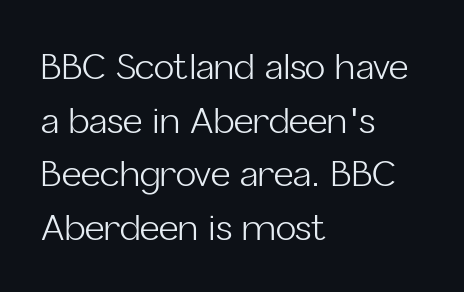
Lines of text with bare space underneath. The lettering holds an erect, upright posture throughout. A typesetter would label this face a sans. Caption: standard tracking, unaltered.
